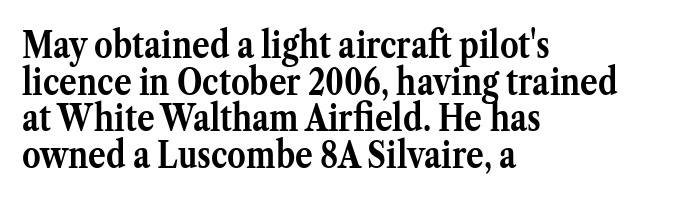
{"serif": "yes", "italic": "no", "bold": "yes", "weight": "semibold", "width": "normal", "stroke_contrast": "medium", "x_height": "medium", "monospaced": "no", "underline": "no", "align": "left", "line_spacing": "tight", "line_spacing_ratio": 0.99, "letter_spacing": "normal", "letter_spacing_em": 0.0, "glyph_px": 37}
